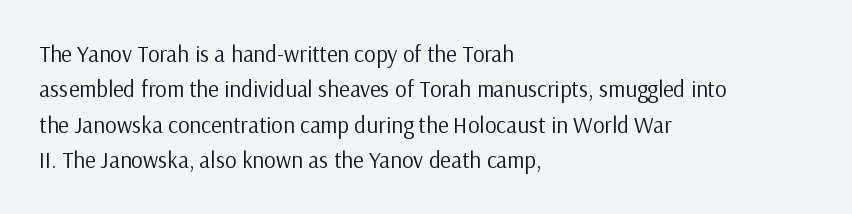
Q: Is the text bold? A: No.
Q: Is the text italic (slanted)? A: No, it is upright.
Q: Is the text underlined? A: No.
Q: How is the paragraph aligned? A: Left-aligned.
Q: Is the spacing between letters normal or unusually wide? A: Normal.
Q: Is the spacing between lines tight, normal or loose? A: Normal.
